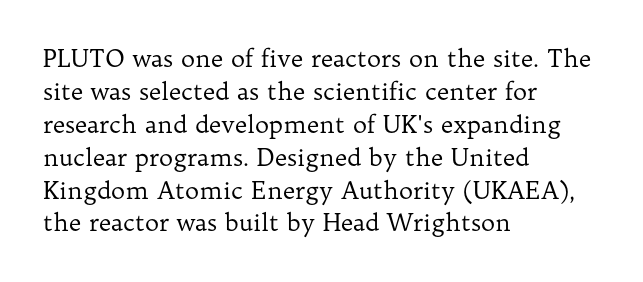
These lines stack with their left ends in a neat column. Letters rest on an invisible, unmarked baseline. The lines sit at an ordinary, default distance from one another. The type sits square on the baseline with zero lean. No letter is thick-stroked: the sample isn't bold. Default kerning and tracking; the words read as compact shapes.
